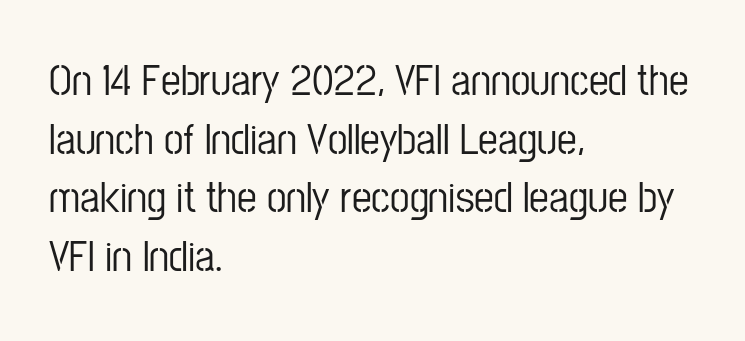
The typeface chosen for these lines omits serifs. Spacing verdict: proportional, widths tailored to each character. Line starts are locked; line ends wander. In terms of letterspacing, this is plain default setting. This is roman type, the default non-slanted kind.
